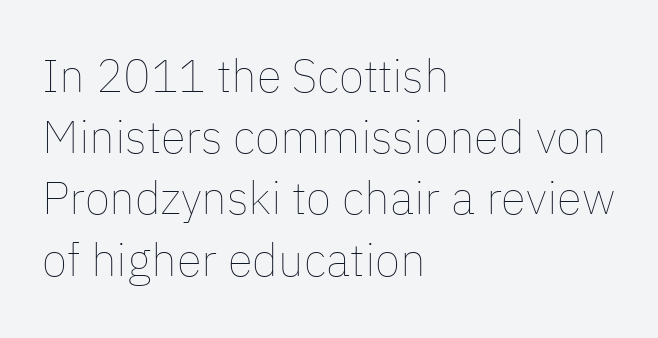
The image shows 46 px thin type, upright; set left-aligned, normal line spacing (1.33x), normal letter spacing, not underlined; low stroke contrast and a medium x-height.
